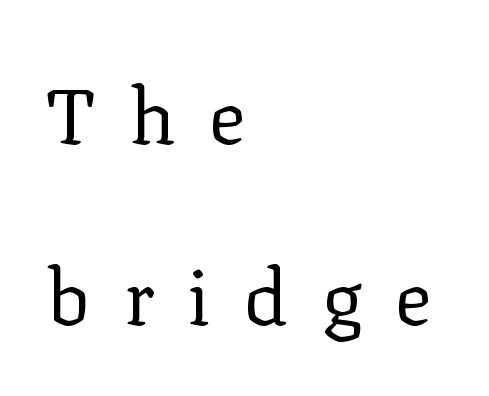
Q: Is the text bold? A: No.
Q: Is the text italic (slanted)? A: No, it is upright.
Q: Is the typeface a serif or a sans-serif typeface? A: Serif.
Q: Is the text underlined? A: No.
Q: How is the paragraph aligned? A: Left-aligned.
Q: Is the spacing between letters normal or unusually wide? A: Unusually wide.
Q: Is the spacing between lines tight, normal or loose? A: Loose.
Q: Width (condensed, normal, or wide)? A: Normal.
Q: Stroke contrast? A: Low.
Q: x-height? A: Medium.
Q: Monospaced? A: No.
